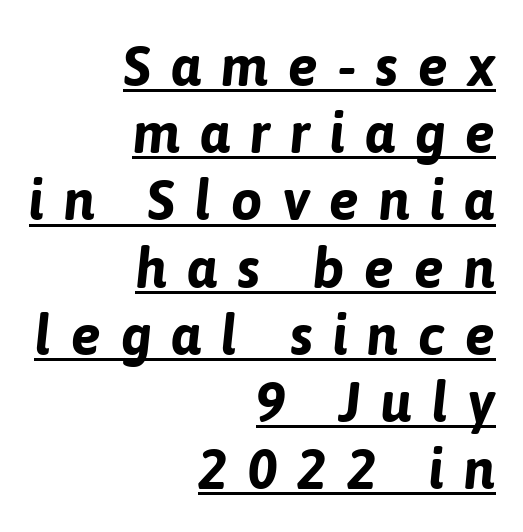
{"italic": "yes", "lean": "right", "slant_degrees": 6, "bold": "yes", "weight": "bold", "width": "normal", "stroke_contrast": "low", "x_height": "medium", "monospaced": "no", "underline": "yes", "align": "right", "line_spacing_ratio": 1.2, "letter_spacing": "wide", "letter_spacing_em": 0.35, "glyph_px": 56}
